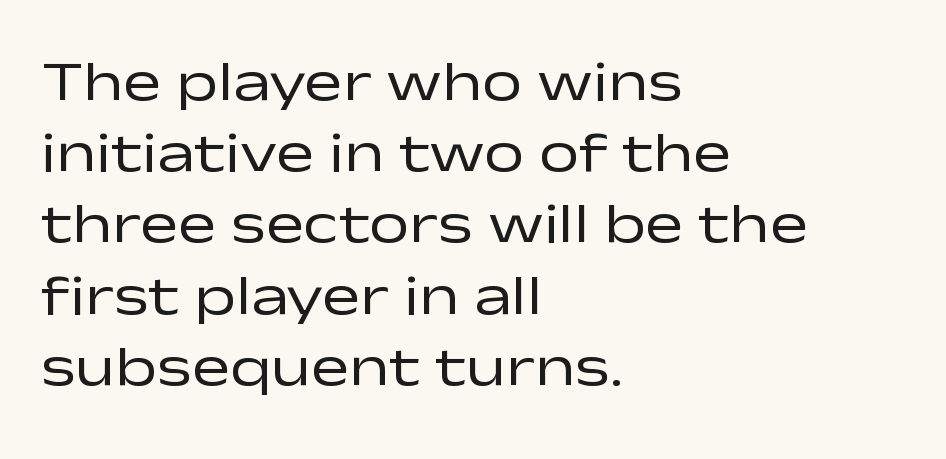
{"serif": "no", "italic": "no", "bold": "no", "weight": "regular", "width": "wide", "stroke_contrast": "low", "x_height": "medium", "monospaced": "no", "underline": "no", "align": "left", "line_spacing": "normal", "line_spacing_ratio": 1.25, "letter_spacing": "normal", "letter_spacing_em": 0.0, "glyph_px": 57}
